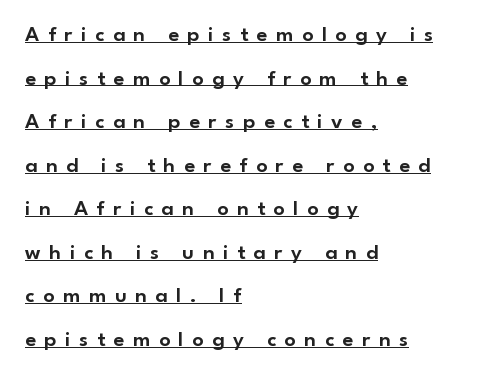
{"italic": "no", "underline": "yes", "align": "left", "line_spacing": "loose", "line_spacing_ratio": 1.98, "letter_spacing": "wide", "letter_spacing_em": 0.39, "glyph_px": 22}
